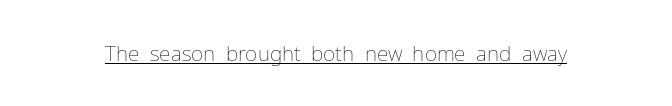
The image shows 21 px text type, upright; set normal letter spacing, underlined.
